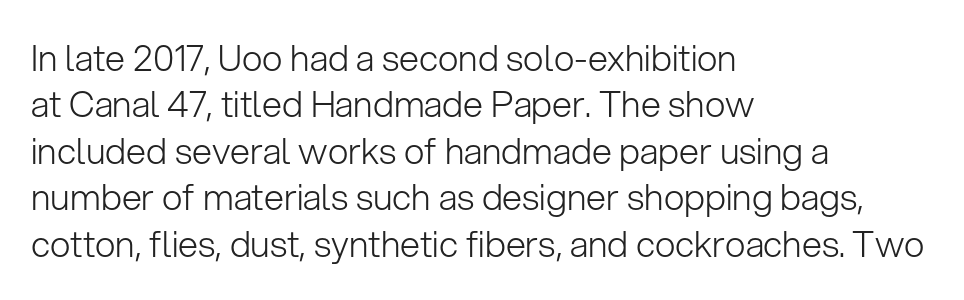
Honestly, the letter spacing is just normal — you wouldn't notice it. The characters are drawn with everyday or finer stroke widths. The line-height multiplier appears to be the usual default. Plain, unruled lines of type. Varying glyph widths throughout — classic text-font behaviour.
